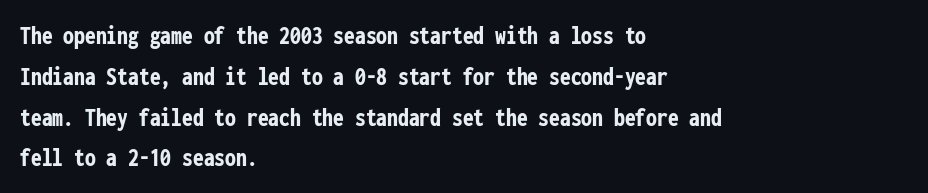
This is the regular roman posture of the typeface. Regarding leading, the lines here are spaced in the standard way. Heft: maximum for text — a bold. The specimen omits any rule beneath the text block's lines.
